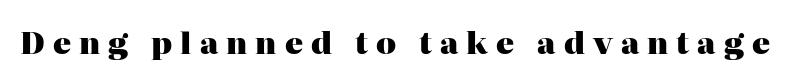
Chunky letters — that's bold for sure. The type is letterspaced generously, with wide tracking. The text was rendered using a seriffed face with decorative stroke endings. If you drew a line through each stem, it would be perfectly vertical. Quick note: underline off. These lines are rendered in a variable-pitch font.
